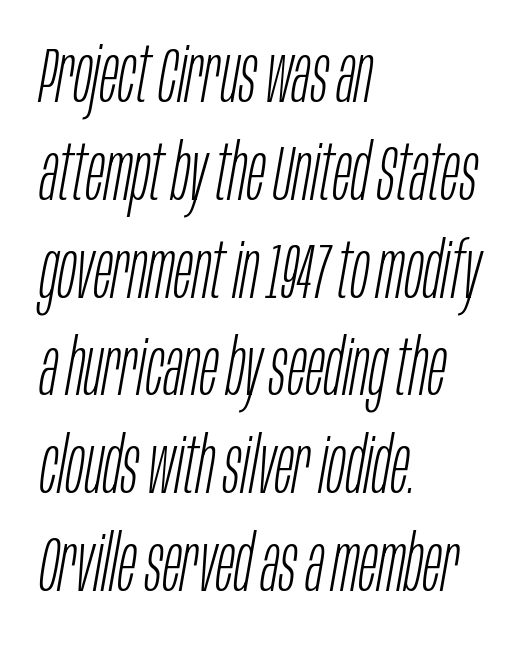
The image shows 77 px light, condensed type, italic (leaning right); set left-aligned, normal line spacing (1.27x), normal letter spacing, not underlined; low stroke contrast and a large x-height.
